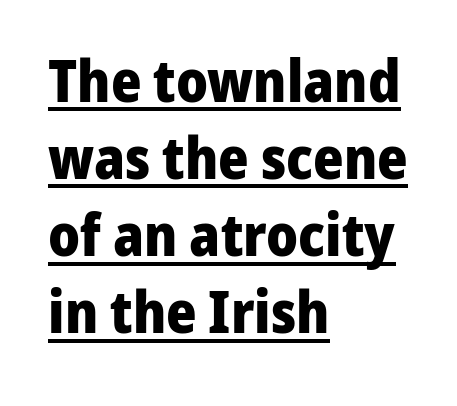
Q: Is the text bold? A: Yes.
Q: Is the text italic (slanted)? A: No, it is upright.
Q: Is the typeface a serif or a sans-serif typeface? A: Sans-serif.
Q: Is the text underlined? A: Yes.
Q: How is the paragraph aligned? A: Left-aligned.
Q: Is the spacing between letters normal or unusually wide? A: Normal.
Q: Is the spacing between lines tight, normal or loose? A: Normal.
Q: Width (condensed, normal, or wide)? A: Normal.
Q: Stroke contrast? A: Low.
Q: x-height? A: Medium.
Q: Monospaced? A: No.
